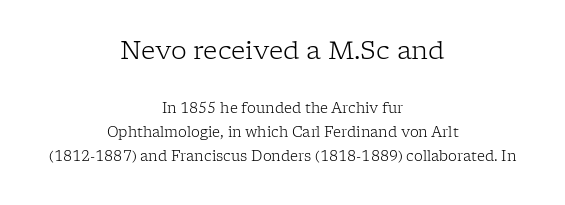
{"italic": "no", "bold": "no", "underline": "no", "align": "center", "line_spacing_ratio": 1.72, "letter_spacing": "normal", "letter_spacing_em": 0.0, "larger_block": "first", "size_ratio": 1.79, "glyph_px": 25}
